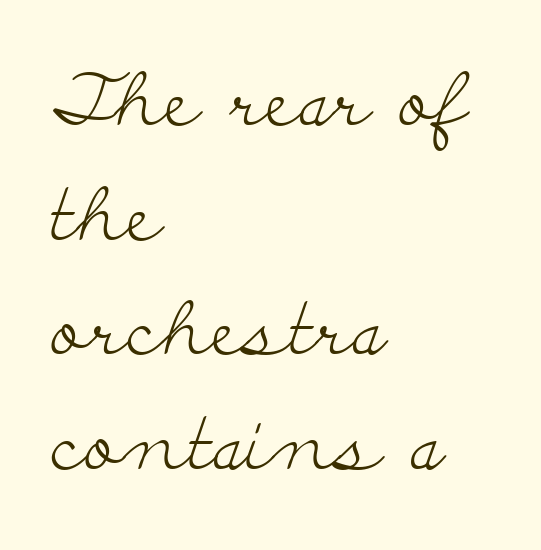
The image shows 73 px light, wide serif type; set left-aligned, normal line spacing (1.57x), normal letter spacing, not underlined; low stroke contrast and a small x-height.
